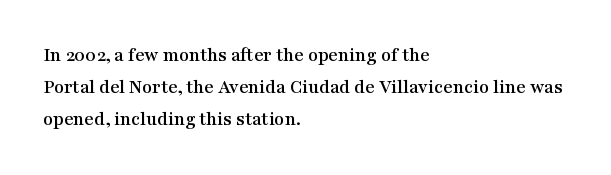
The image shows 20 px text type, upright; set left-aligned, normal line spacing (1.6x), normal letter spacing, not underlined.
